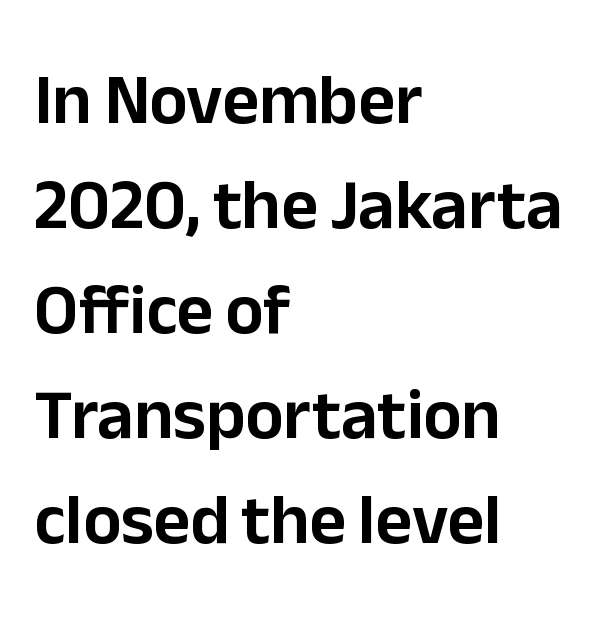
{"serif": "no", "italic": "no", "width": "normal", "stroke_contrast": "low", "x_height": "medium", "monospaced": "no", "underline": "no", "align": "left", "line_spacing": "normal", "line_spacing_ratio": 1.48, "letter_spacing": "normal", "letter_spacing_em": 0.0, "glyph_px": 71}
